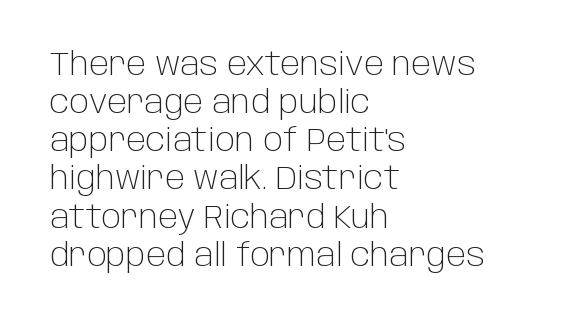
Q: Is the text bold? A: No.
Q: Is the text italic (slanted)? A: No, it is upright.
Q: Is the typeface a serif or a sans-serif typeface? A: Sans-serif.
Q: Is the text underlined? A: No.
Q: How is the paragraph aligned? A: Left-aligned.
Q: Is the spacing between letters normal or unusually wide? A: Normal.
Q: Width (condensed, normal, or wide)? A: Normal.
Q: Stroke contrast? A: Low.
Q: x-height? A: Large.
Q: Monospaced? A: No.
